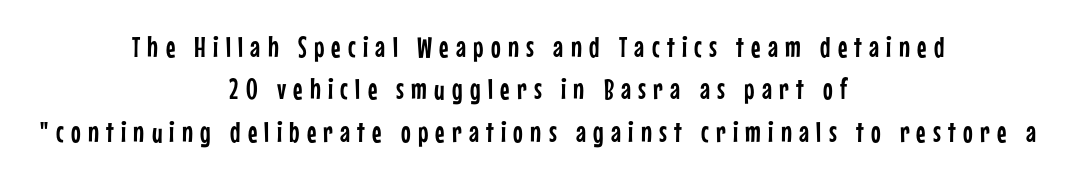
Q: Is the text italic (slanted)? A: No, it is upright.
Q: Is the typeface a serif or a sans-serif typeface? A: Sans-serif.
Q: Is the text underlined? A: No.
Q: How is the paragraph aligned? A: Centered.
Q: Is the spacing between letters normal or unusually wide? A: Unusually wide.
Q: Is the spacing between lines tight, normal or loose? A: Normal.
Q: Width (condensed, normal, or wide)? A: Condensed.
Q: Stroke contrast? A: Low.
Q: x-height? A: Medium.
Q: Monospaced? A: No.
